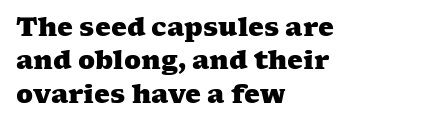
The foot of each line stays bare and open. All the whitespace from short lines collects on the right. Notice how descenders clear the ascenders below comfortably — that's standard leading. Emphasis by weight is at full strength: bold.
